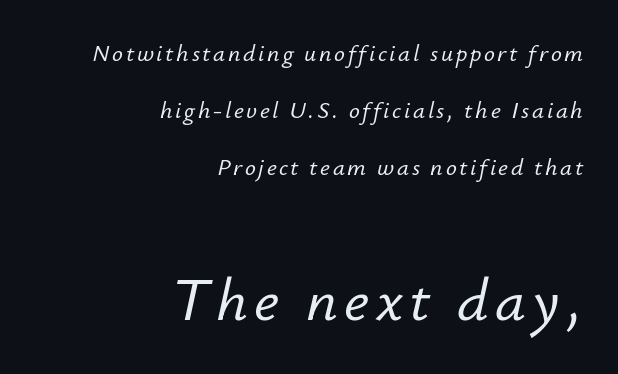
The more generous point size was reserved for the lower chunk. Students, observe: this is what heavily led, spacious text looks like. A student would call this right alignment; a typographer would say flush right, rag left. Varying glyph widths throughout — classic text-font behaviour. The zone under the glyphs is completely vacant.
